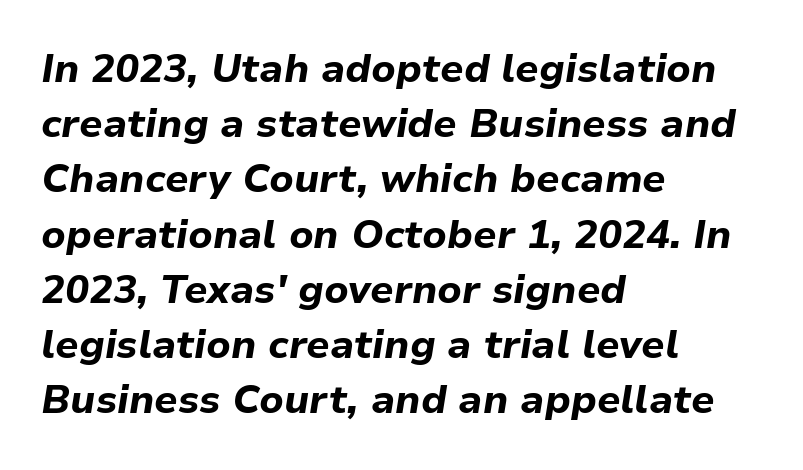
{"italic": "yes", "lean": "right", "slant_degrees": 9, "bold": "yes", "weight": "bold", "width": "normal", "stroke_contrast": "low", "x_height": "medium", "monospaced": "no", "underline": "no", "align": "left", "line_spacing": "normal", "line_spacing_ratio": 1.38, "letter_spacing": "normal", "letter_spacing_em": 0.0, "glyph_px": 40}
